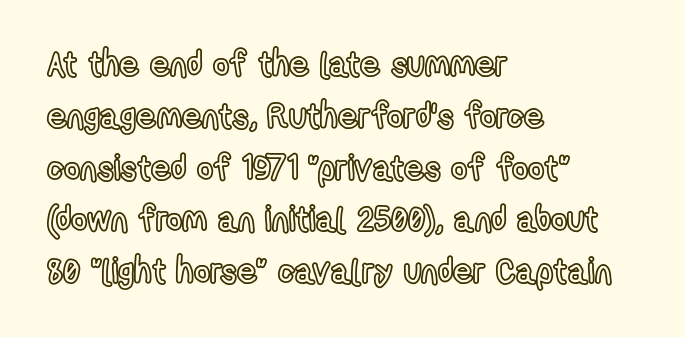
{"italic": "no", "width": "condensed", "x_height": "medium", "monospaced": "no", "underline": "no", "align": "left", "line_spacing": "normal", "line_spacing_ratio": 1.48, "letter_spacing": "normal", "letter_spacing_em": 0.0, "glyph_px": 35}
